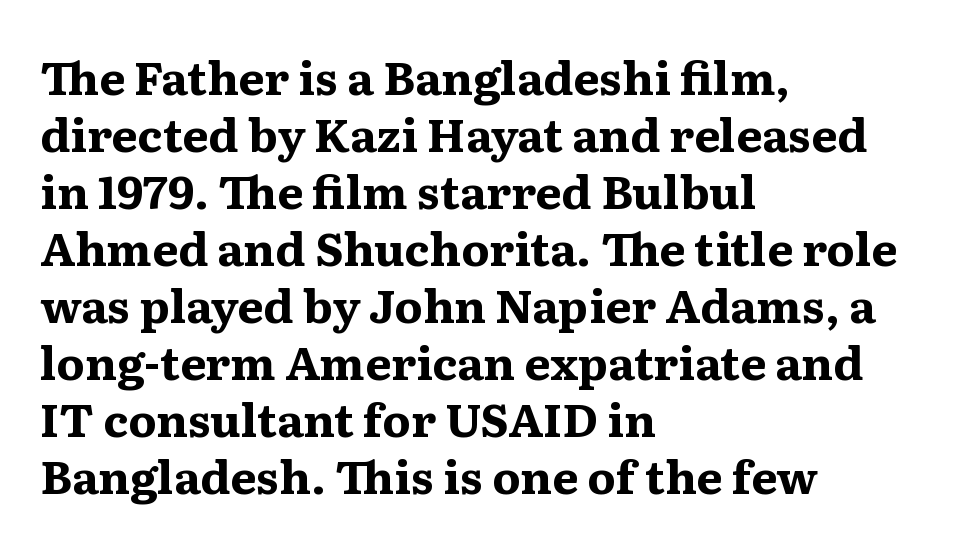
{"serif": "yes", "italic": "no", "bold": "yes", "weight": "bold", "width": "wide", "stroke_contrast": "medium", "x_height": "medium", "monospaced": "no", "underline": "no", "align": "left", "line_spacing_ratio": 1.24, "letter_spacing": "normal", "letter_spacing_em": 0.0, "glyph_px": 46}
